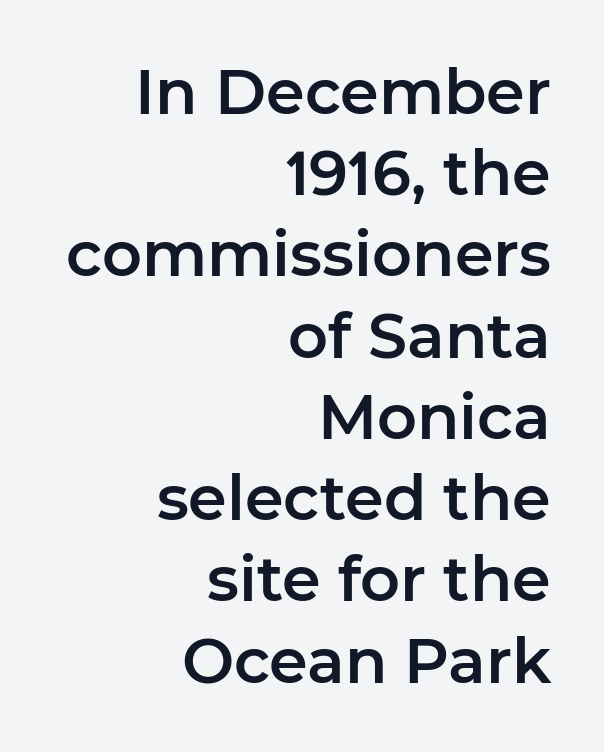
The image shows 62 px sans-serif type, upright; set right-aligned, normal line spacing (1.31x), normal letter spacing, not underlined; low stroke contrast and a medium x-height.
